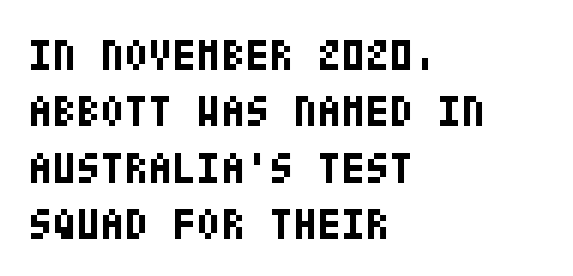
{"serif": "no", "italic": "no", "bold": "yes", "weight": "bold", "width": "condensed", "stroke_contrast": "low", "x_height": "large", "underline": "no", "align": "left", "line_spacing": "normal", "line_spacing_ratio": 1.28, "letter_spacing": "normal", "letter_spacing_em": 0.0, "glyph_px": 44}
